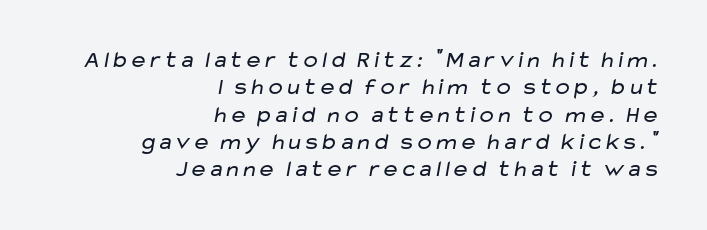
Q: Is the text bold? A: No.
Q: Is the text underlined? A: No.
Q: How is the paragraph aligned? A: Right-aligned.
Q: Is the spacing between letters normal or unusually wide? A: Normal.
